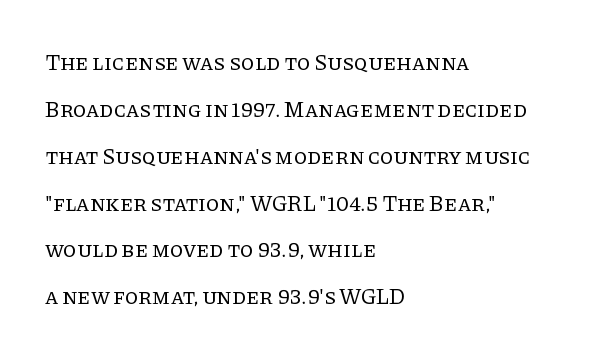
{"italic": "no", "bold": "no", "underline": "no", "align": "left", "line_spacing": "loose", "line_spacing_ratio": 2.13, "letter_spacing": "normal", "letter_spacing_em": 0.0, "glyph_px": 22}
